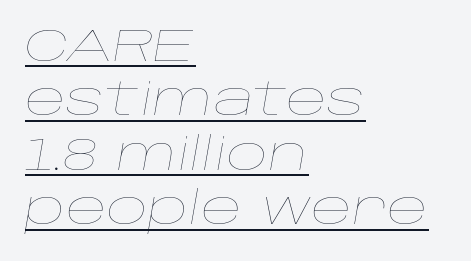
Notice how the stems are inclined rather than vertical — that's the hallmark of italics. Notice how a bar underscores the lettering throughout. The setting favours the left margin, as ordinary paragraphs usually do. Ink coverage per letter is moderate at most. The passage shown is typed in a proportional face where columns would drift. The line texture is even and compact thanks to regular tracking.
